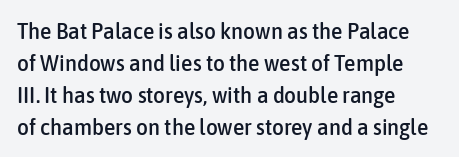
The image shows 23 px text type, upright; set left-aligned, normal line spacing (1.39x), normal letter spacing, not underlined.
